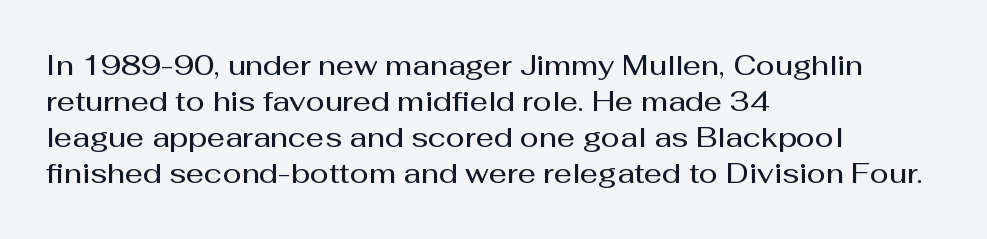
Characters follow at the spacing the type designer built in. Note the varied advance widths — an 'i' is clearly narrower than an 'm'. Ordinary non-slanted type is in use. The passage shown is typeset with a sans-serif family. Typeset ragged right — the left edge is the straight one.
